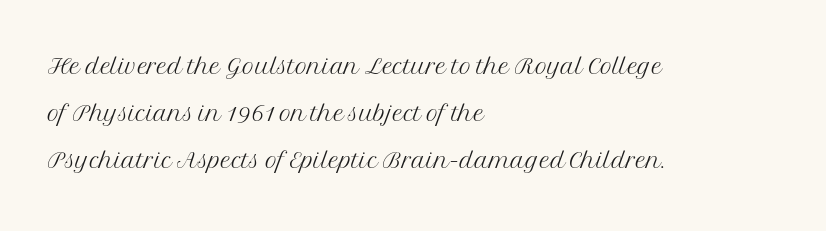
The letters advance in unequal steps, a hallmark of proportional type. Nobody touched the tracking dial on this one. Interline gaps are of average width in this sample. A clean baseline with only descenders dipping below it. Yep, those are serifs on the letters.
